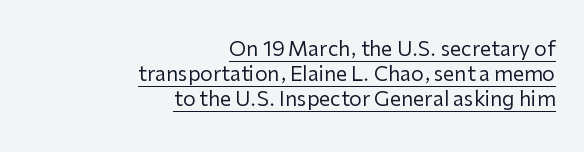
The lettering stays uniformly vertical, giving the passage a roman look. A flush-right, rag-left setting is used for this passage. Nobody touched the tracking dial on this one. Is the type heavy? It reads as light-to-regular instead. You can see a thin bar hugging the bottom of the glyphs. Is there much room between lines? A standard amount, neither cramped nor airy.
